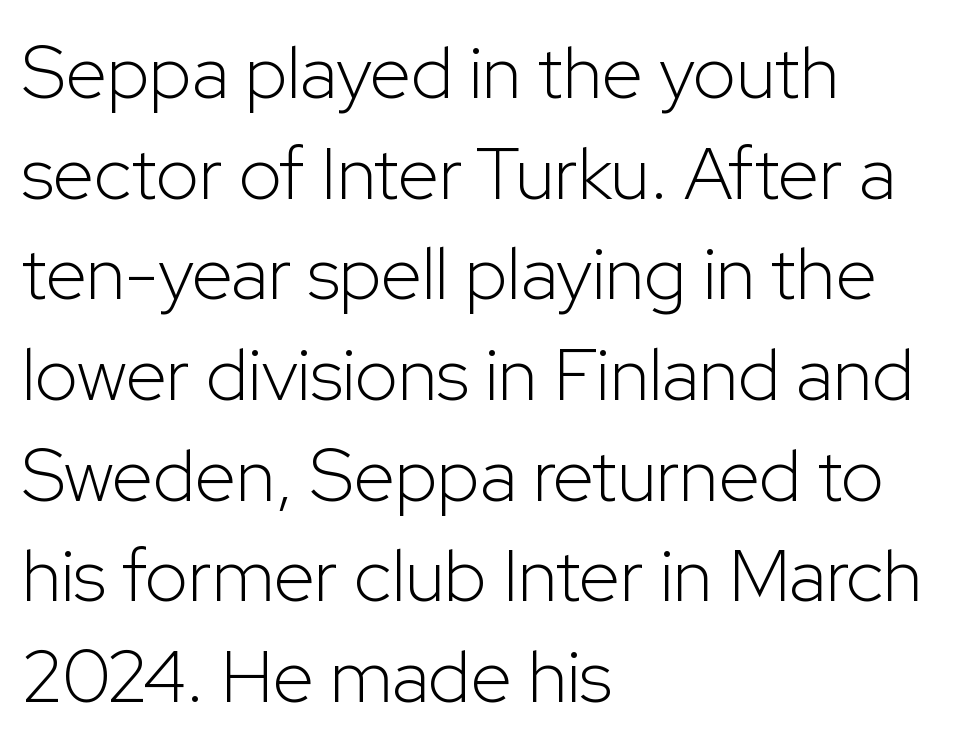
{"serif": "no", "italic": "no", "bold": "no", "weight": "light", "width": "normal", "stroke_contrast": "low", "x_height": "medium", "monospaced": "no", "underline": "no", "align": "left", "line_spacing": "normal", "line_spacing_ratio": 1.36, "letter_spacing": "normal", "letter_spacing_em": 0.0, "glyph_px": 74}
